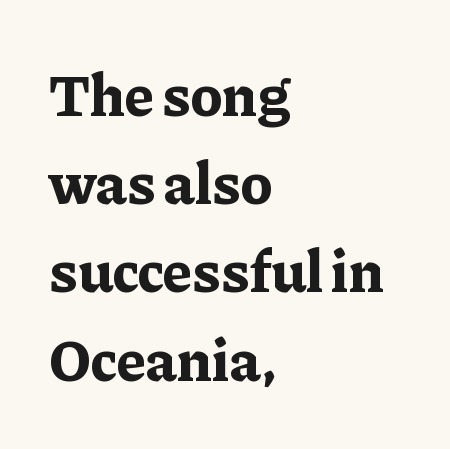
Regarding leading, the lines here are spaced in the standard way. The letters stand straight up with perfectly vertical stems. Short and long lines alike share a common starting point at left. Has an underline been added? It has not.
